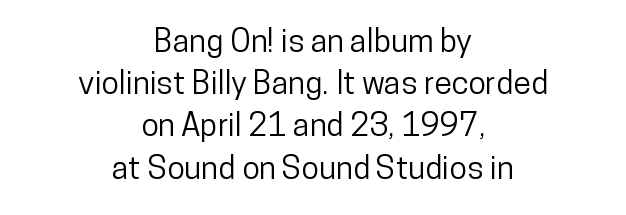
The image shows 32 px condensed sans-serif type, upright; set centered, normal line spacing (1.32x), normal letter spacing, not underlined; low stroke contrast and a medium x-height.
